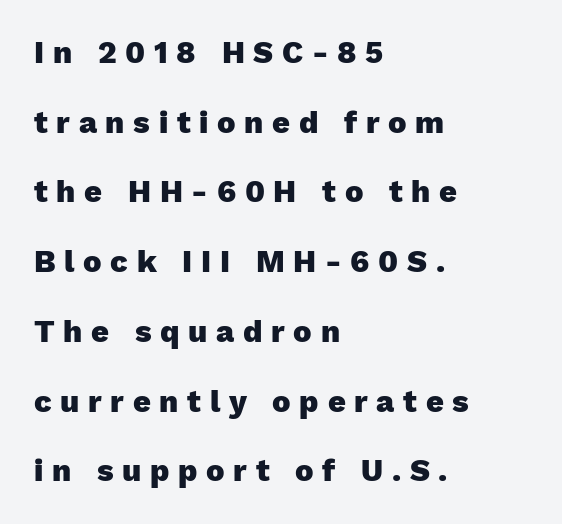
The image shows 31 px heavy sans-serif type, upright; set left-aligned, loose line spacing (2.25x), unusually wide letter spacing (+0.28 em), not underlined; low stroke contrast and a medium x-height.
